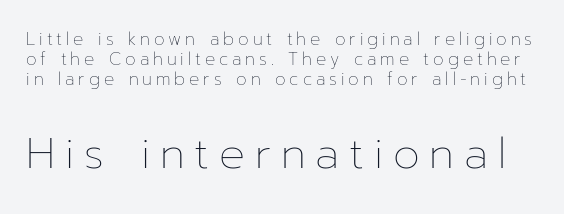
{"italic": "no", "bold": "no", "weight": "thin", "width": "normal", "stroke_contrast": "low", "x_height": "medium", "monospaced": "no", "underline": "no", "line_spacing_ratio": 1.19, "letter_spacing": "wide", "letter_spacing_em": 0.23, "larger_block": "second", "size_ratio": 2.53, "glyph_px": 43}
